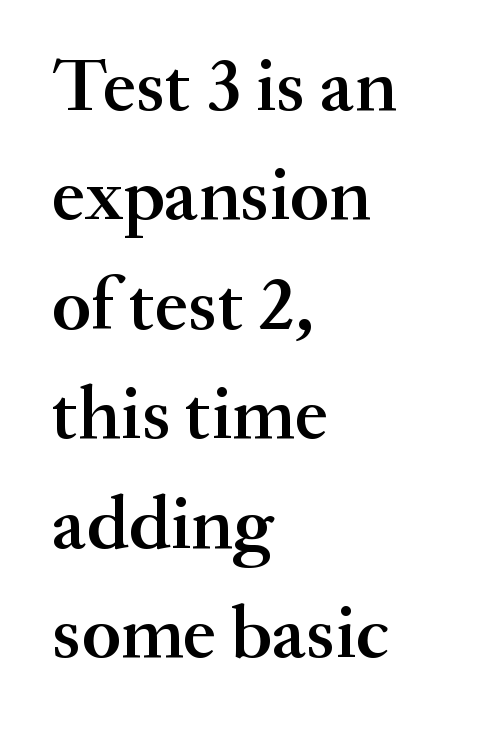
Q: Is the text bold? A: Semi-bold.
Q: Is the text italic (slanted)? A: No, it is upright.
Q: Is the typeface a serif or a sans-serif typeface? A: Serif.
Q: Is the text underlined? A: No.
Q: How is the paragraph aligned? A: Left-aligned.
Q: Is the spacing between letters normal or unusually wide? A: Normal.
Q: Is the spacing between lines tight, normal or loose? A: Normal.
Q: Width (condensed, normal, or wide)? A: Normal.
Q: Stroke contrast? A: Medium.
Q: x-height? A: Small.
Q: Monospaced? A: No.
